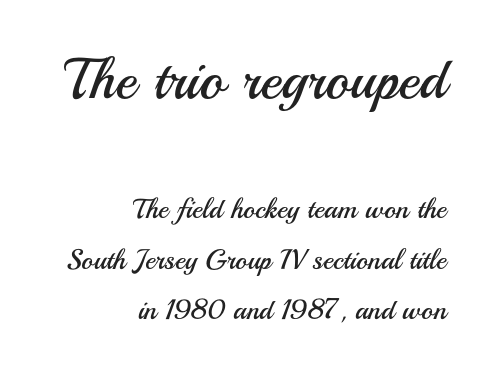
The image shows 57 px regular-weight sans-serif type; set right-aligned, line spacing 1.8x, normal letter spacing, not underlined; the first (top) block is 2.04x larger; medium stroke contrast and a small x-height.
